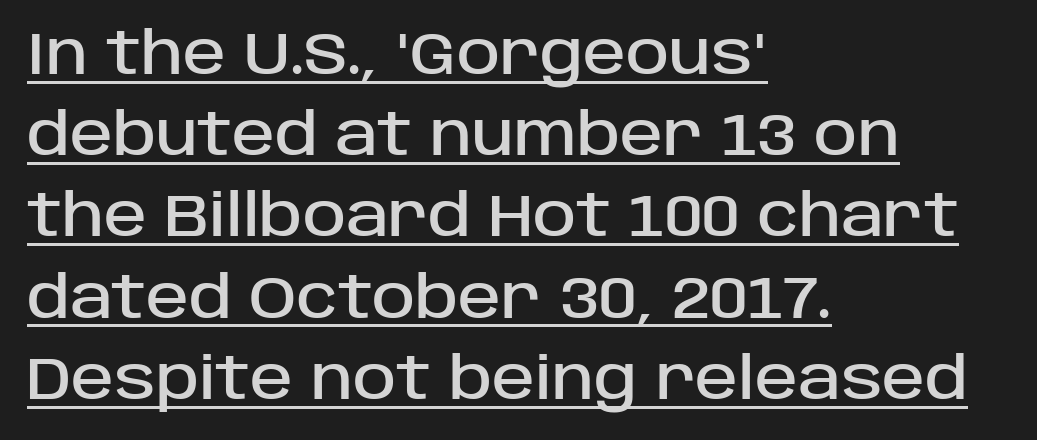
{"serif": "no", "italic": "no", "width": "normal", "stroke_contrast": "low", "x_height": "large", "monospaced": "no", "underline": "yes", "align": "left", "line_spacing": "normal", "line_spacing_ratio": 1.4, "letter_spacing": "normal", "letter_spacing_em": 0.0, "glyph_px": 58}
